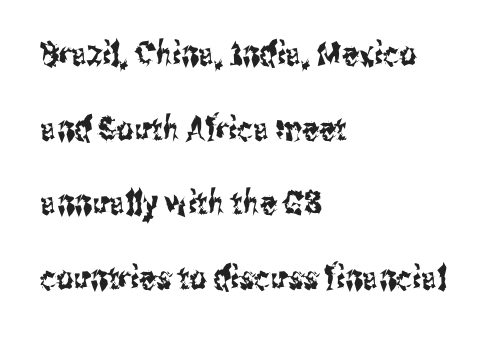
{"serif": "no", "italic": "no", "width": "condensed", "stroke_contrast": "medium", "x_height": "medium", "monospaced": "no", "underline": "no", "align": "left", "line_spacing": "loose", "line_spacing_ratio": 2.26, "letter_spacing": "normal", "letter_spacing_em": 0.0, "glyph_px": 33}
